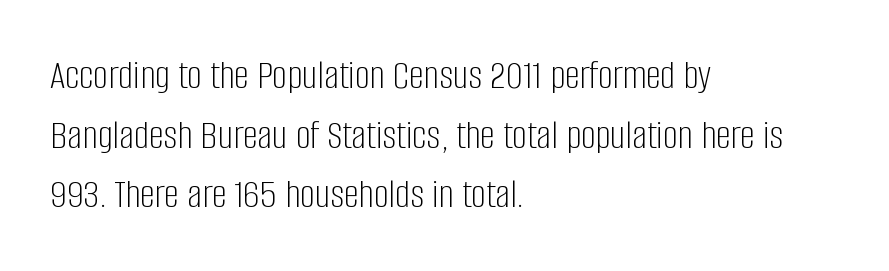
Q: Is the text bold? A: No.
Q: Is the text italic (slanted)? A: No, it is upright.
Q: Is the typeface a serif or a sans-serif typeface? A: Sans-serif.
Q: Is the text underlined? A: No.
Q: How is the paragraph aligned? A: Left-aligned.
Q: Is the spacing between letters normal or unusually wide? A: Normal.
Q: Is the spacing between lines tight, normal or loose? A: Normal.
Q: Width (condensed, normal, or wide)? A: Condensed.
Q: Stroke contrast? A: Low.
Q: x-height? A: Large.
Q: Monospaced? A: No.
